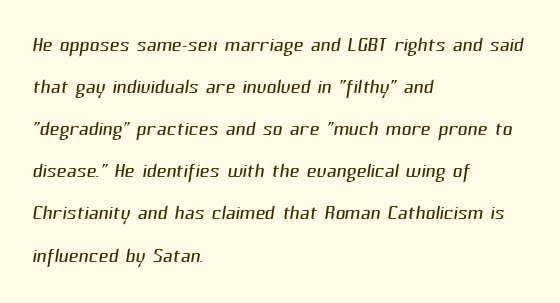
The compositor pushed each line to the left boundary. Summary of vertical rhythm: regular, with standard interline spacing. Honestly, there is no underline to notice here at all. Heft: none added — not bold.
